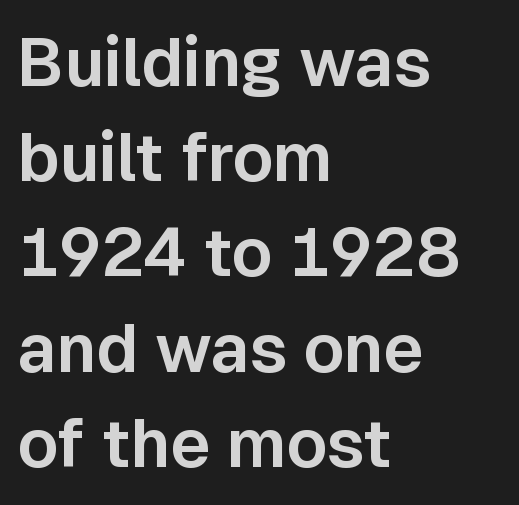
{"serif": "no", "italic": "no", "width": "normal", "stroke_contrast": "low", "x_height": "medium", "monospaced": "no", "underline": "no", "align": "left", "line_spacing": "normal", "line_spacing_ratio": 1.4, "letter_spacing": "normal", "letter_spacing_em": 0.0, "glyph_px": 68}
